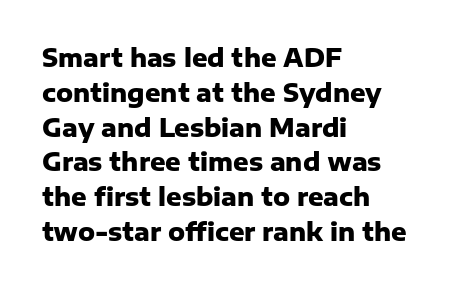
{"italic": "no", "bold": "yes", "underline": "no", "align": "left", "line_spacing": "normal", "line_spacing_ratio": 1.45, "letter_spacing": "normal", "letter_spacing_em": 0.0, "glyph_px": 24}
